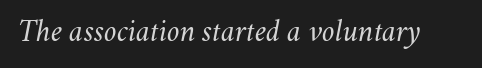
{"italic": "yes", "lean": "right", "slant_degrees": 11, "bold": "no", "weight": "regular", "width": "normal", "stroke_contrast": "medium", "x_height": "small", "monospaced": "no", "underline": "no", "letter_spacing": "normal", "letter_spacing_em": 0.0, "glyph_px": 31}
